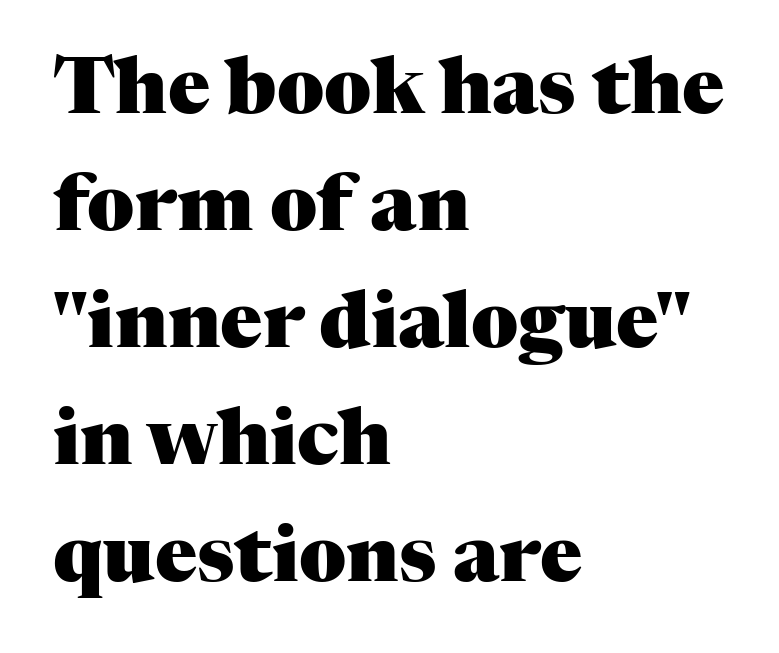
{"serif": "yes", "italic": "no", "bold": "yes", "weight": "heavy", "width": "normal", "stroke_contrast": "medium", "x_height": "medium", "monospaced": "no", "underline": "no", "align": "left", "line_spacing": "normal", "line_spacing_ratio": 1.5, "letter_spacing": "normal", "letter_spacing_em": 0.0, "glyph_px": 78}
